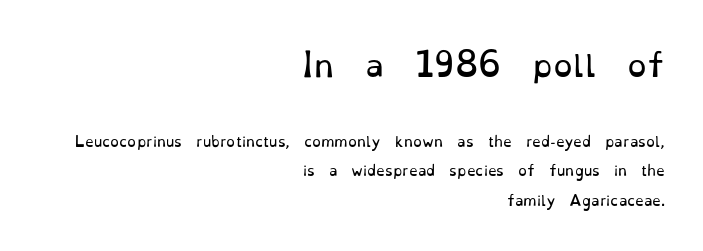
{"italic": "no", "bold": "no", "weight": "regular", "width": "normal", "stroke_contrast": "low", "x_height": "small", "monospaced": "no", "underline": "no", "align": "right", "line_spacing": "loose", "line_spacing_ratio": 2.12, "letter_spacing": "normal", "letter_spacing_em": 0.0, "larger_block": "first", "size_ratio": 2.21, "glyph_px": 31}
